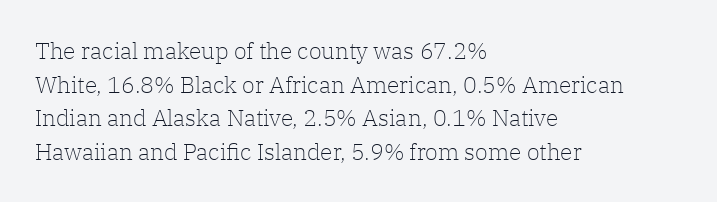
{"italic": "no", "bold": "no", "underline": "no", "align": "left", "line_spacing": "normal", "line_spacing_ratio": 1.46, "letter_spacing": "normal", "letter_spacing_em": 0.0, "glyph_px": 23}
